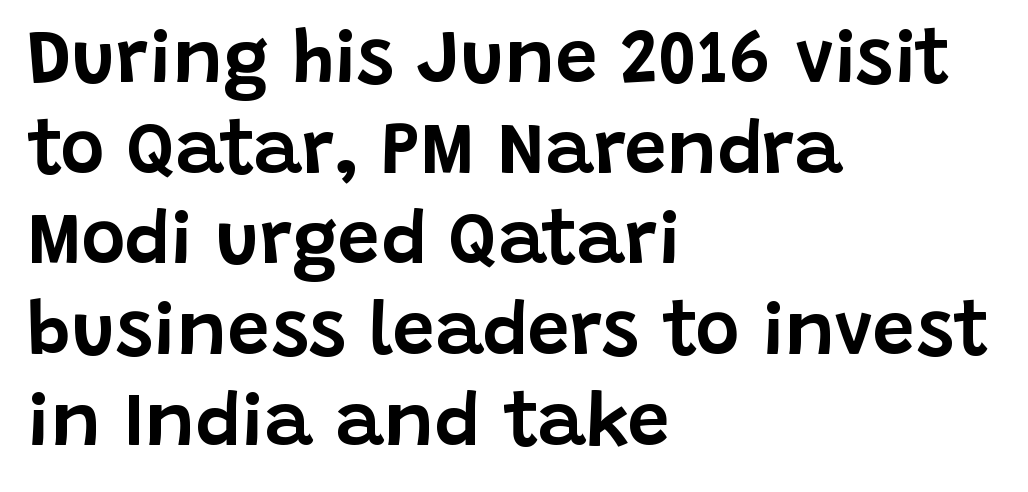
{"serif": "no", "italic": "no", "width": "normal", "stroke_contrast": "low", "x_height": "large", "monospaced": "no", "underline": "no", "align": "left", "line_spacing_ratio": 1.21, "letter_spacing": "normal", "letter_spacing_em": 0.0, "glyph_px": 75}
